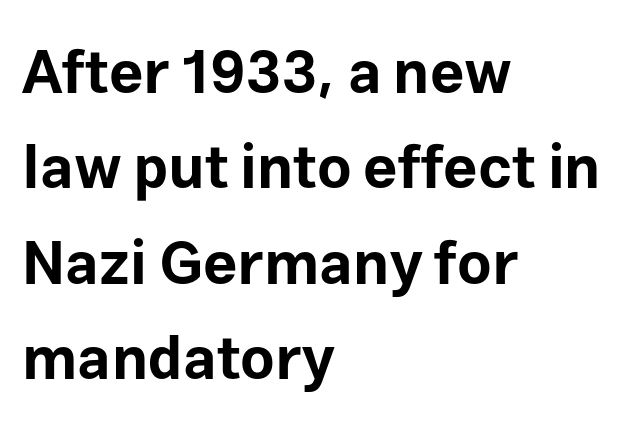
Standard letterfit; no display-style spreading of the glyphs. Proportional: the letters do not fall into vertical columns. If you drew a line through each stem, it would be perfectly vertical. The words here are not underlined.
